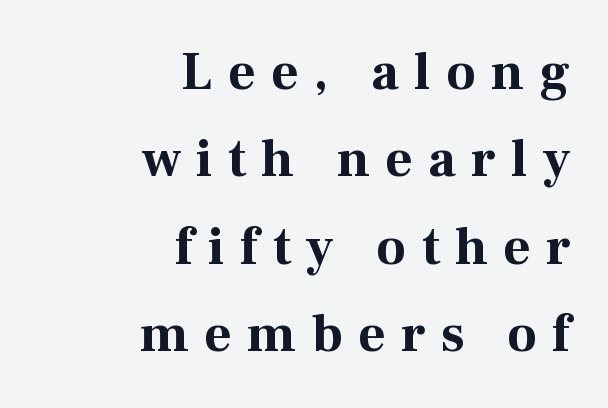
Underlining? Definitely not there. If you drew a ruler down the right edge, every line would touch it. What kind of face is this? One with serifs. Italic? Not at all — the glyphs are vertical. This sample keeps an unexceptional amount of space between lines.
